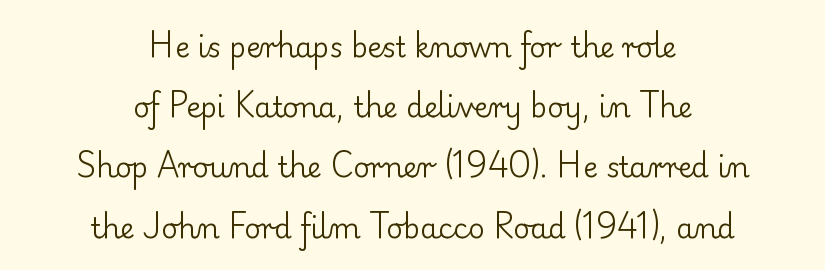
The image shows 28 px regular-weight serif type, upright; set centered, loose line spacing (2.15x), normal letter spacing, not underlined; low stroke contrast and a small x-height.
